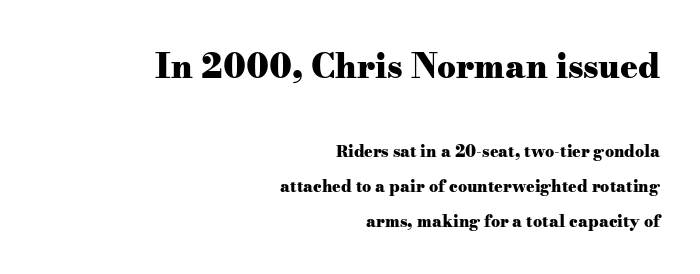
Q: Is the text bold? A: Yes.
Q: Is the text italic (slanted)? A: No, it is upright.
Q: Is the typeface a serif or a sans-serif typeface? A: Serif.
Q: Is the text underlined? A: No.
Q: How is the paragraph aligned? A: Right-aligned.
Q: Is the spacing between letters normal or unusually wide? A: Normal.
Q: Is the spacing between lines tight, normal or loose? A: Loose.
Q: Which block of text is set in a larger size, the first (top) or the second (bottom)? A: The first (top) one.
Q: Width (condensed, normal, or wide)? A: Wide.
Q: Stroke contrast? A: Medium.
Q: x-height? A: Small.
Q: Monospaced? A: No.
